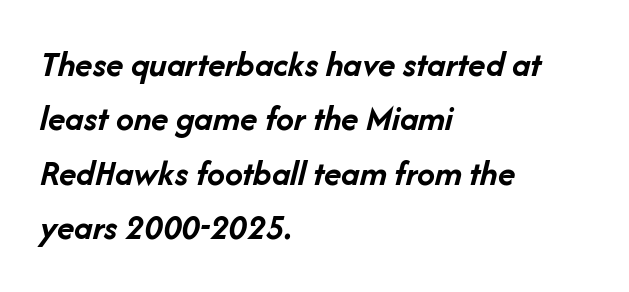
The image shows 36 px semibold type, italic (leaning right); set left-aligned, normal line spacing (1.51x), normal letter spacing, not underlined; low stroke contrast and a medium x-height.
